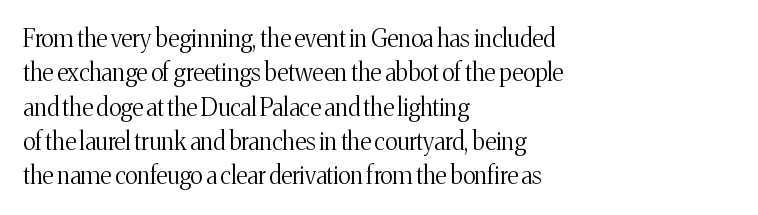
{"italic": "no", "bold": "no", "underline": "no", "align": "left", "line_spacing": "normal", "line_spacing_ratio": 1.43, "letter_spacing": "normal", "letter_spacing_em": 0.0, "glyph_px": 24}
